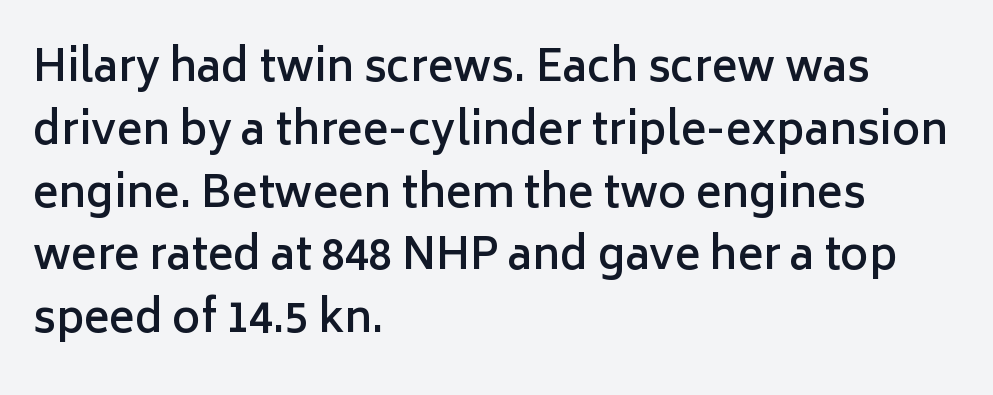
Q: Is the text bold? A: Semi-bold.
Q: Is the text italic (slanted)? A: No, it is upright.
Q: Is the typeface a serif or a sans-serif typeface? A: Sans-serif.
Q: Is the text underlined? A: No.
Q: How is the paragraph aligned? A: Left-aligned.
Q: Is the spacing between letters normal or unusually wide? A: Normal.
Q: Is the spacing between lines tight, normal or loose? A: Normal.
Q: Width (condensed, normal, or wide)? A: Normal.
Q: Stroke contrast? A: Low.
Q: x-height? A: Medium.
Q: Monospaced? A: No.
